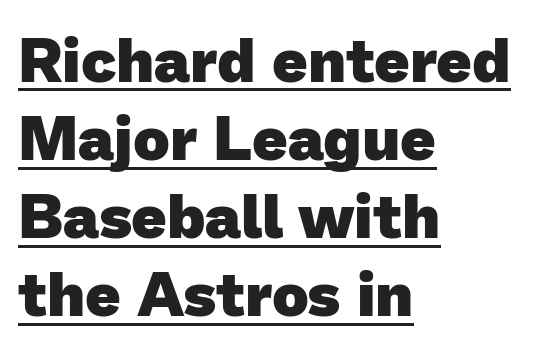
The image shows 62 px heavy sans-serif type; set left-aligned, normal line spacing (1.26x), normal letter spacing, underlined; low stroke contrast and a medium x-height.
